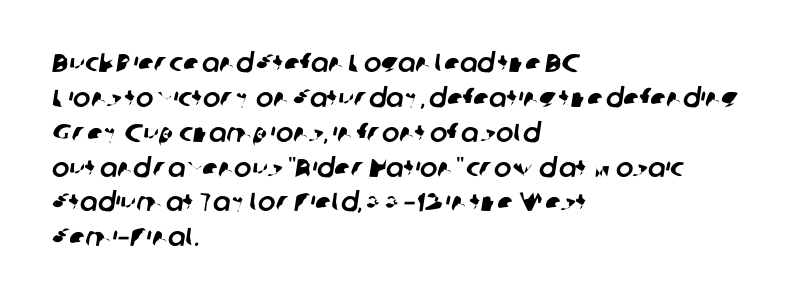
Q: Is the text underlined? A: No.
Q: How is the paragraph aligned? A: Left-aligned.
Q: Is the spacing between letters normal or unusually wide? A: Normal.
Q: Is the spacing between lines tight, normal or loose? A: Normal.
